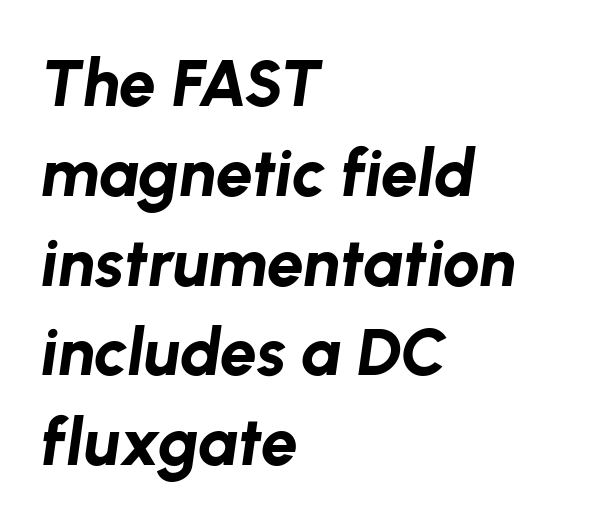
Q: Is the text bold? A: Yes.
Q: Is the text italic (slanted)? A: Yes, it leans right by about 8 degrees.
Q: Is the text underlined? A: No.
Q: How is the paragraph aligned? A: Left-aligned.
Q: Is the spacing between letters normal or unusually wide? A: Normal.
Q: Is the spacing between lines tight, normal or loose? A: Normal.
Q: Width (condensed, normal, or wide)? A: Normal.
Q: Stroke contrast? A: Low.
Q: x-height? A: Medium.
Q: Monospaced? A: No.
